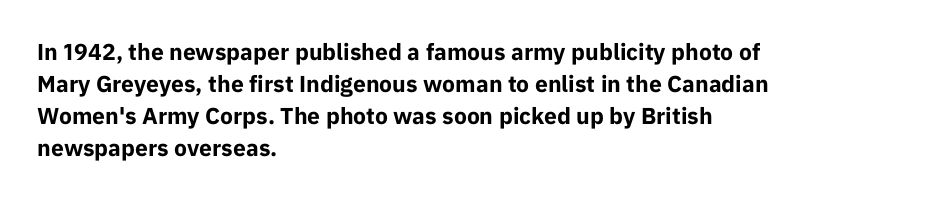
Compared with typical paragraphs, the rows here are spaced about the same. In terms of posture, this sample is upright. You'd pick this weight for a headline — it's a proper bold. Typeset ragged right — the left edge is the straight one.
